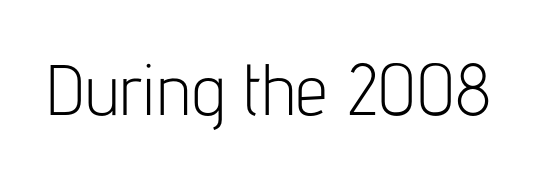
{"serif": "no", "italic": "no", "bold": "no", "weight": "light", "width": "condensed", "stroke_contrast": "low", "x_height": "medium", "monospaced": "no", "underline": "no", "letter_spacing": "normal", "letter_spacing_em": 0.0, "glyph_px": 72}
